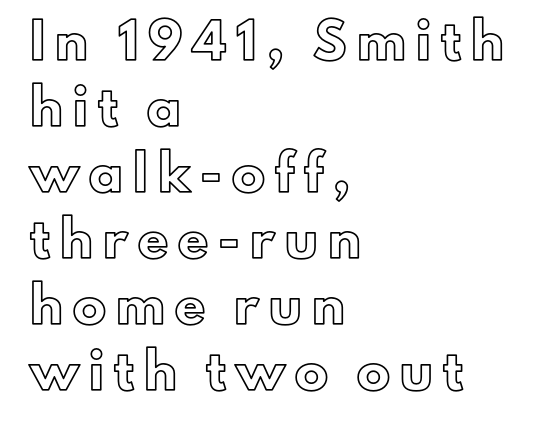
Q: Is the text italic (slanted)? A: No, it is upright.
Q: Is the text underlined? A: No.
Q: How is the paragraph aligned? A: Left-aligned.
Q: Is the spacing between letters normal or unusually wide? A: Unusually wide.
Q: Is the spacing between lines tight, normal or loose? A: Loose.
Q: Width (condensed, normal, or wide)? A: Normal.
Q: x-height? A: Small.
Q: Monospaced? A: No.
